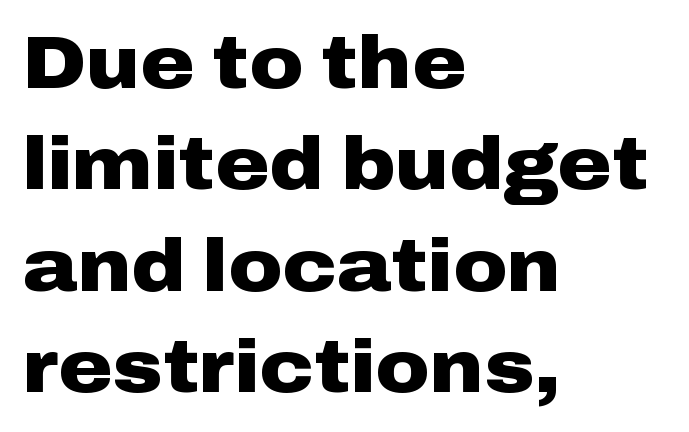
The image shows 74 px heavy, wide sans-serif type, upright; set left-aligned, normal line spacing (1.37x), normal letter spacing, not underlined; low stroke contrast and a medium x-height.
